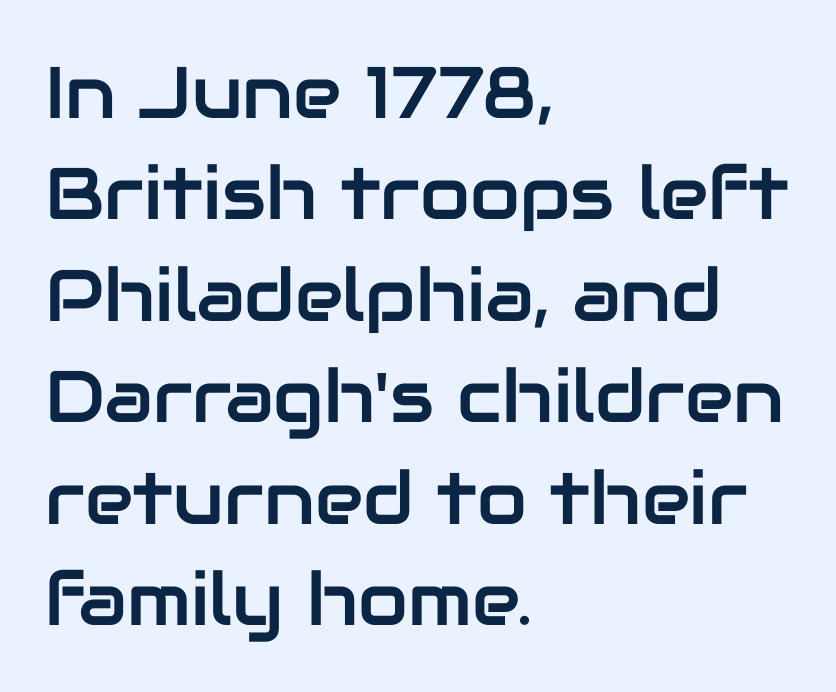
Regular leading. Italic? Not at all — the glyphs are vertical. If you drew a ruler down the left edge, every line would touch it. You can tell from the bare stems that sans-serif type was used. The passage shown is typed in a proportional face where columns would drift.
